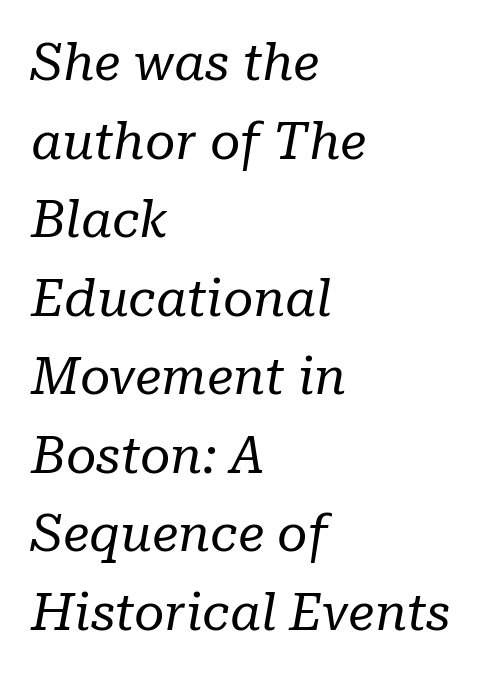
Think of a printed novel: that variable character pitch is what you see here. Classification — serif. The specimen omits any rule beneath the text block's lines. Compared with a centered layout, this one pins lines to the left instead. This sample uses plain, unmodified letter spacing. An italicized treatment has been applied to the whole sample.
